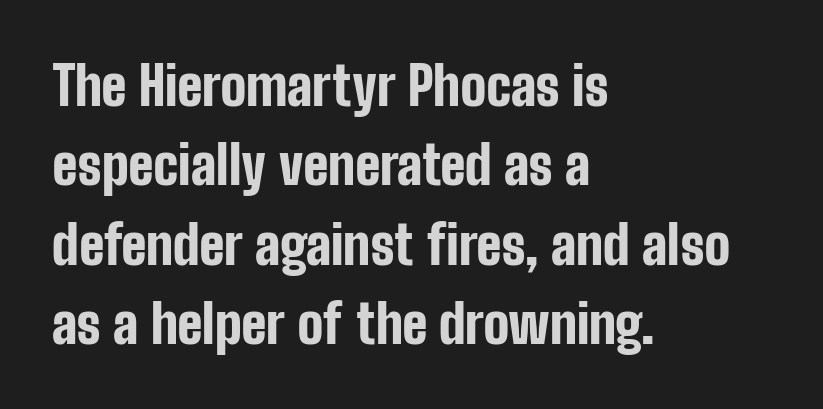
These lines carry a lot of weight — the face is fully bold. Observe the ordinary spacing: letters are neighbours, not strangers. The letters advance in unequal steps, a hallmark of proportional type. Words float on clear page, feet unadorned. Normally led — the rows are evenly, conventionally spaced.
